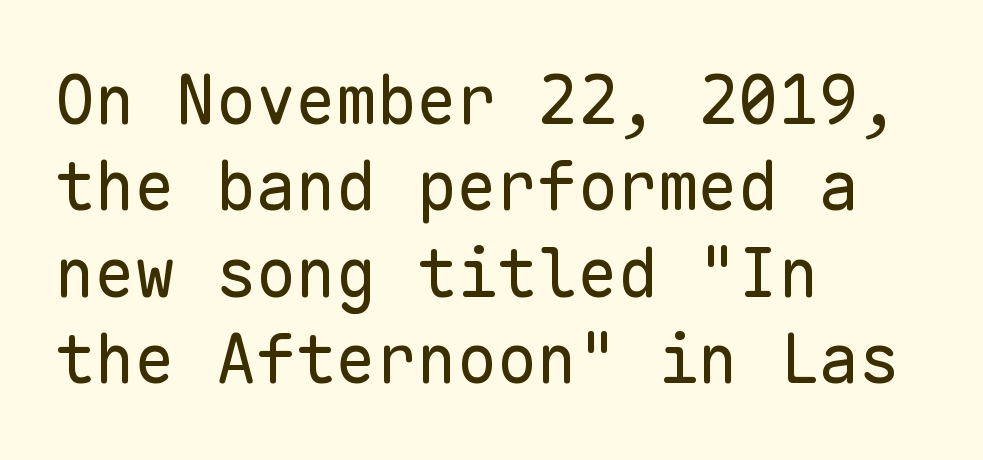
{"serif": "no", "italic": "no", "bold": "no", "weight": "regular", "width": "normal", "stroke_contrast": "low", "x_height": "medium", "monospaced": "yes", "underline": "no", "align": "left", "line_spacing": "normal", "line_spacing_ratio": 1.29, "letter_spacing": "normal", "letter_spacing_em": 0.0, "glyph_px": 67}
